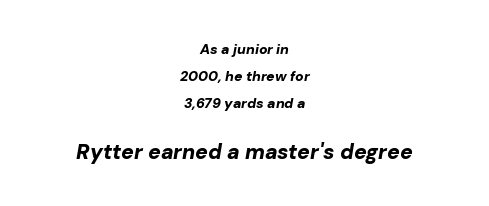
Q: Is the text bold? A: Yes.
Q: Is the text italic (slanted)? A: Yes, it leans right by about 10 degrees.
Q: Is the text underlined? A: No.
Q: How is the paragraph aligned? A: Centered.
Q: Is the spacing between letters normal or unusually wide? A: Normal.
Q: Is the spacing between lines tight, normal or loose? A: Loose.
Q: Which block of text is set in a larger size, the first (top) or the second (bottom)? A: The second (bottom) one.
